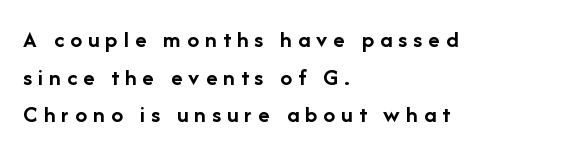
{"italic": "no", "bold": "yes", "underline": "no", "align": "left", "line_spacing": "normal", "line_spacing_ratio": 1.57, "letter_spacing": "wide", "letter_spacing_em": 0.25, "glyph_px": 24}
